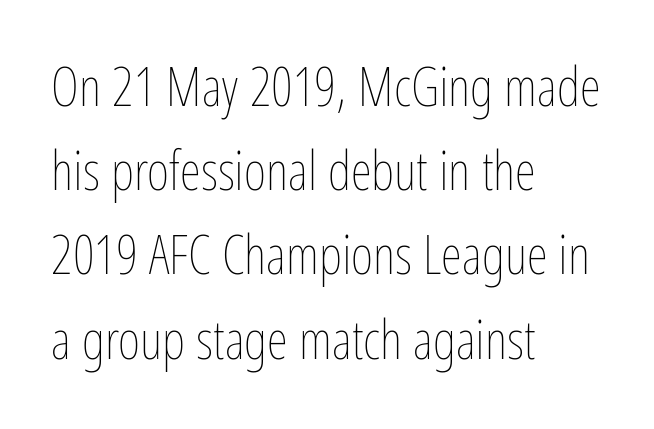
Q: Is the text bold? A: No.
Q: Is the text italic (slanted)? A: No, it is upright.
Q: Is the text underlined? A: No.
Q: How is the paragraph aligned? A: Left-aligned.
Q: Is the spacing between letters normal or unusually wide? A: Normal.
Q: Is the spacing between lines tight, normal or loose? A: Normal.
Q: Width (condensed, normal, or wide)? A: Condensed.
Q: Stroke contrast? A: Low.
Q: x-height? A: Medium.
Q: Monospaced? A: No.
